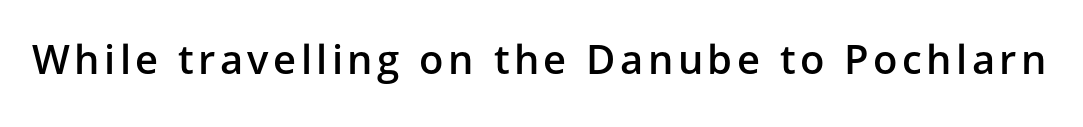
Q: Is the text bold? A: Semi-bold.
Q: Is the text italic (slanted)? A: No, it is upright.
Q: Is the typeface a serif or a sans-serif typeface? A: Sans-serif.
Q: Is the text underlined? A: No.
Q: Width (condensed, normal, or wide)? A: Normal.
Q: Stroke contrast? A: Low.
Q: x-height? A: Medium.
Q: Monospaced? A: No.
